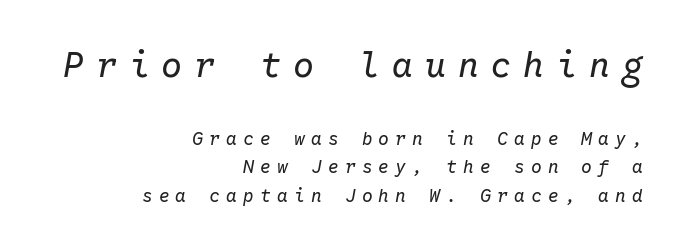
Think of a typewriter: that constant character pitch is what you see here. The gaps between neighbouring characters are conspicuously large. The specimen omits any rule beneath the text block's lines. A flush-right, rag-left setting is used for this passage. A typesetter would mark this as italic.
